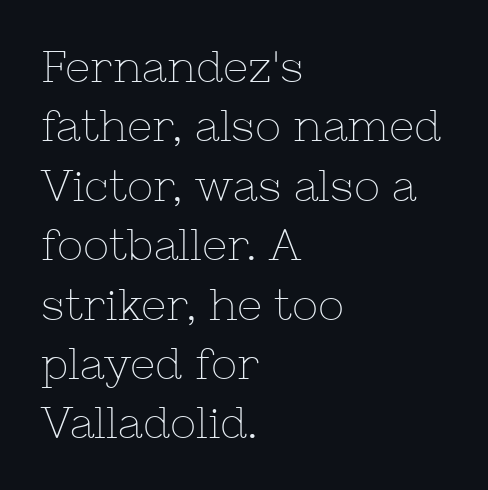
The image shows 44 px thin serif type, upright; set left-aligned, normal line spacing (1.35x), normal letter spacing, not underlined; low stroke contrast and a medium x-height.
